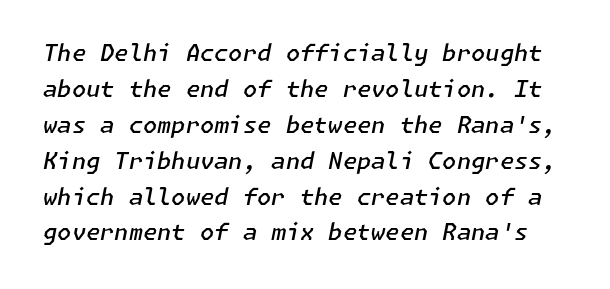
{"italic": "yes", "lean": "right", "slant_degrees": 11, "bold": "semi", "underline": "no", "line_spacing": "normal", "line_spacing_ratio": 1.56, "letter_spacing": "normal", "letter_spacing_em": 0.0, "glyph_px": 23}
